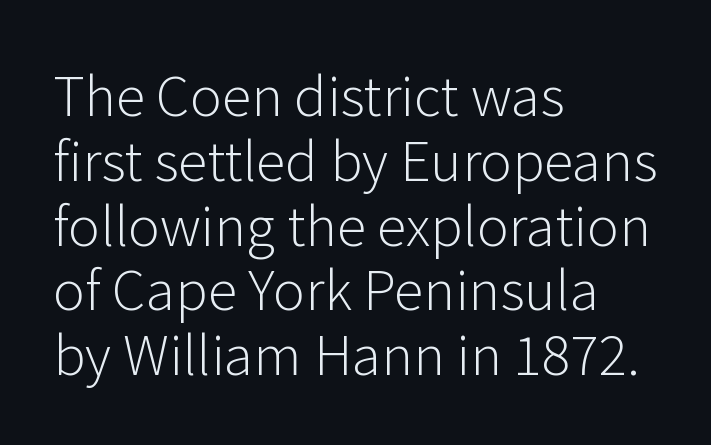
{"serif": "no", "italic": "no", "bold": "no", "weight": "light", "width": "normal", "stroke_contrast": "low", "x_height": "medium", "monospaced": "no", "underline": "no", "align": "left", "line_spacing_ratio": 1.2, "letter_spacing": "normal", "letter_spacing_em": 0.0, "glyph_px": 54}
